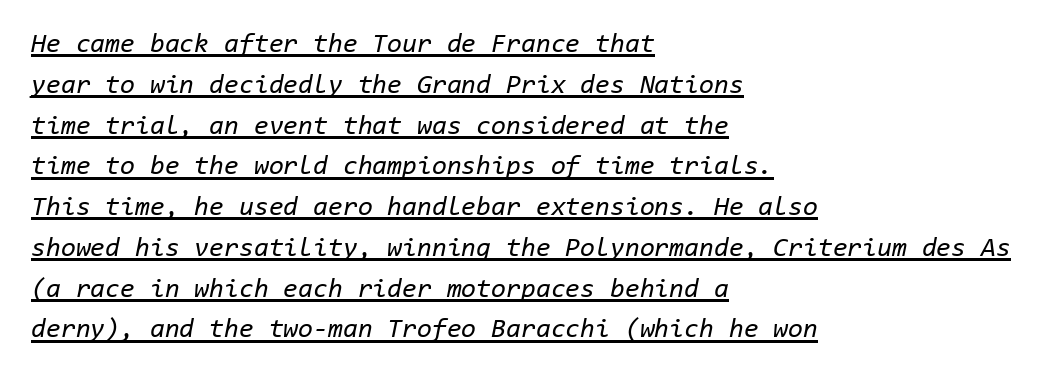
{"italic": "yes", "lean": "right", "slant_degrees": 11, "bold": "no", "underline": "yes", "align": "left", "line_spacing": "normal", "line_spacing_ratio": 1.51, "letter_spacing": "normal", "letter_spacing_em": 0.0, "glyph_px": 27}
